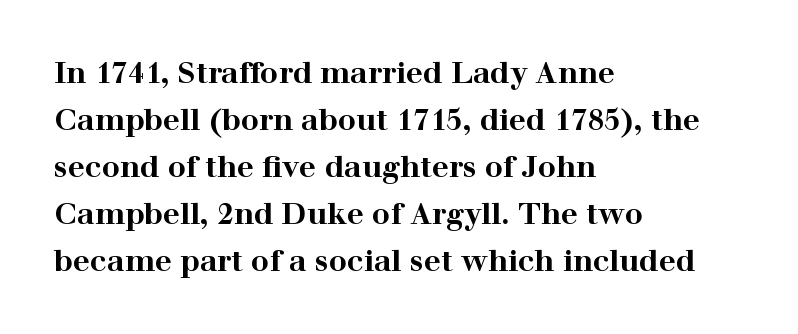
The setting favours the left margin, as ordinary paragraphs usually do. In terms of letterform style, serifs are clearly present. Spacing verdict: proportional, widths tailored to each character. Stroke thickness is high; the sample reads as a true bold. The letterforms sit shoulder to shoulder at normal distance. Honestly, there is no underline to notice here at all.
